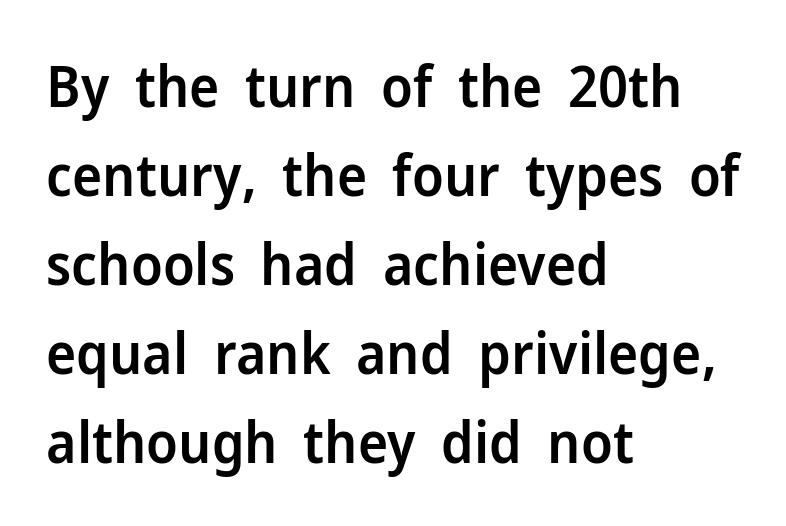
The image shows 57 px semibold sans-serif type, upright; set left-aligned, normal line spacing (1.56x), normal letter spacing, not underlined; low stroke contrast and a medium x-height.
